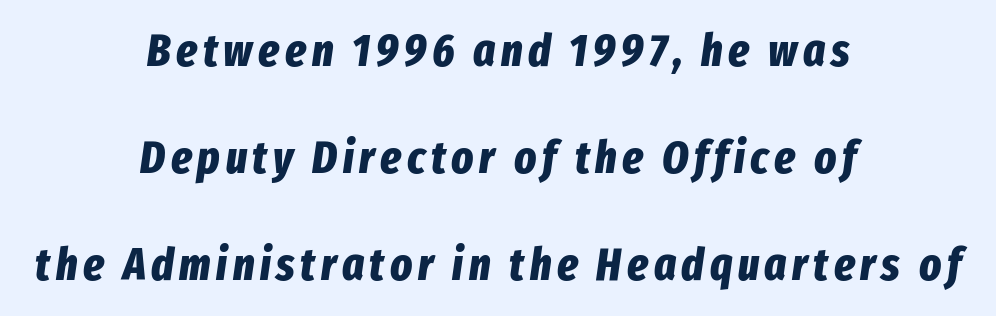
Q: Is the text bold? A: Yes.
Q: Is the text italic (slanted)? A: Yes, it leans right by about 8 degrees.
Q: Is the text underlined? A: No.
Q: How is the paragraph aligned? A: Centered.
Q: Is the spacing between lines tight, normal or loose? A: Loose.
Q: Width (condensed, normal, or wide)? A: Condensed.
Q: Stroke contrast? A: Low.
Q: x-height? A: Medium.
Q: Monospaced? A: No.
